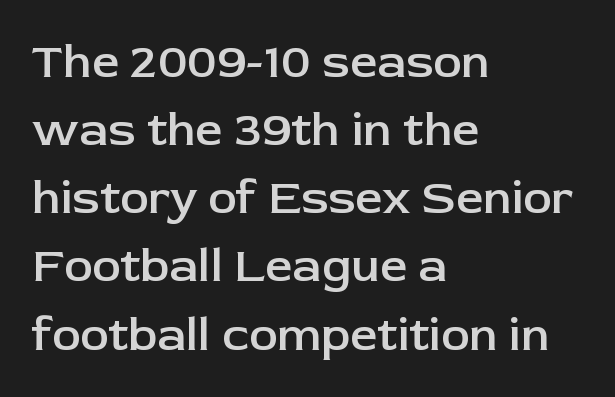
Q: Is the text bold? A: Semi-bold.
Q: Is the text italic (slanted)? A: No, it is upright.
Q: Is the typeface a serif or a sans-serif typeface? A: Sans-serif.
Q: Is the text underlined? A: No.
Q: How is the paragraph aligned? A: Left-aligned.
Q: Is the spacing between letters normal or unusually wide? A: Normal.
Q: Is the spacing between lines tight, normal or loose? A: Normal.
Q: Width (condensed, normal, or wide)? A: Normal.
Q: Stroke contrast? A: Low.
Q: x-height? A: Medium.
Q: Monospaced? A: No.
